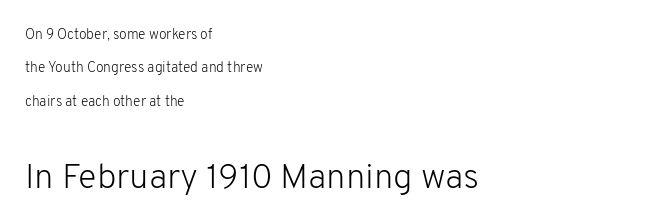
Q: Is the text bold? A: No.
Q: Is the text italic (slanted)? A: No, it is upright.
Q: Is the typeface a serif or a sans-serif typeface? A: Sans-serif.
Q: Is the text underlined? A: No.
Q: How is the paragraph aligned? A: Left-aligned.
Q: Is the spacing between letters normal or unusually wide? A: Normal.
Q: Is the spacing between lines tight, normal or loose? A: Loose.
Q: Which block of text is set in a larger size, the first (top) or the second (bottom)? A: The second (bottom) one.
Q: Width (condensed, normal, or wide)? A: Normal.
Q: Stroke contrast? A: Low.
Q: x-height? A: Medium.
Q: Monospaced? A: No.
